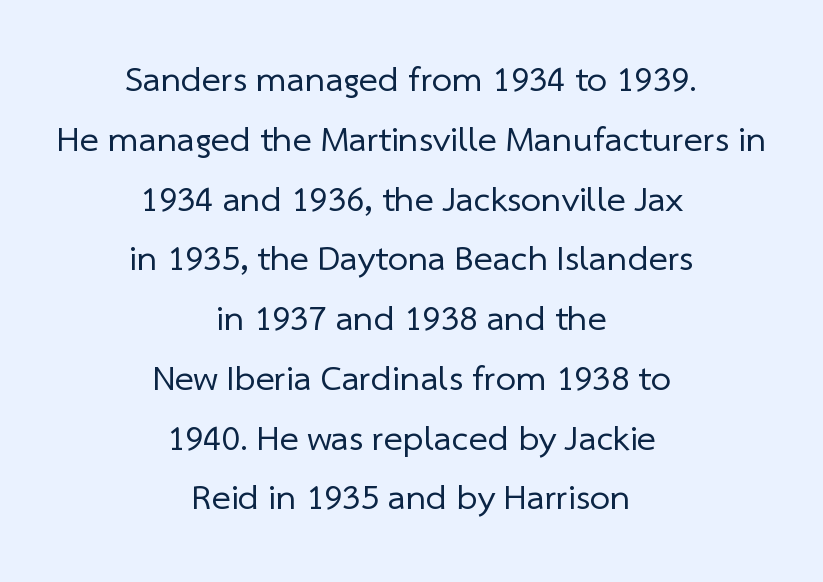
Character widths vary here, with narrow letters taking less room than wide ones. The paragraph has two soft edges and a firm central axis. The typeface chosen for these lines omits serifs. On a weight scale, this lands at 450 or below. This sample uses plain, unmodified letter spacing.
